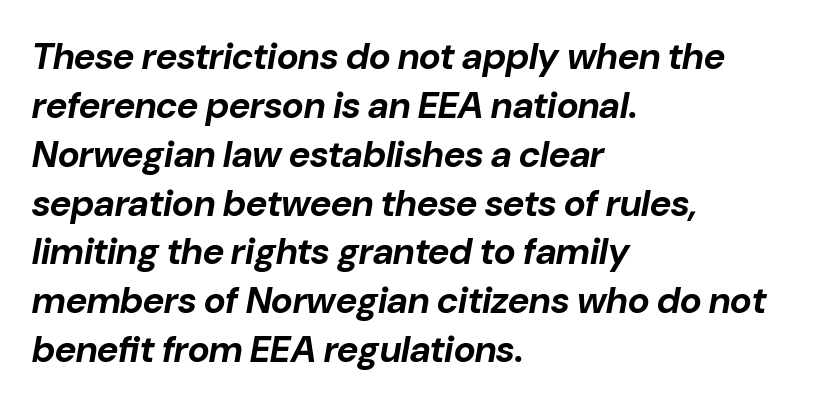
The image shows 37 px bold type, italic (leaning right); set left-aligned, normal line spacing (1.32x), normal letter spacing, not underlined; low stroke contrast and a medium x-height.
